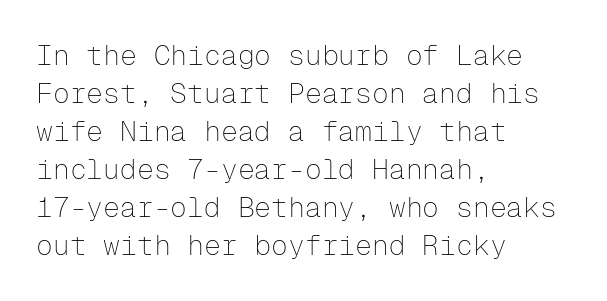
Only glyphs here, with clear space below each row. The face used here is monospaced, like something from a code editor. The weight tops out at a normal text grade. Each line starts at the same left margin while the right side varies. Line spacing here is normal. What stands out about the letter spacing? Nothing — it is the standard amount.
